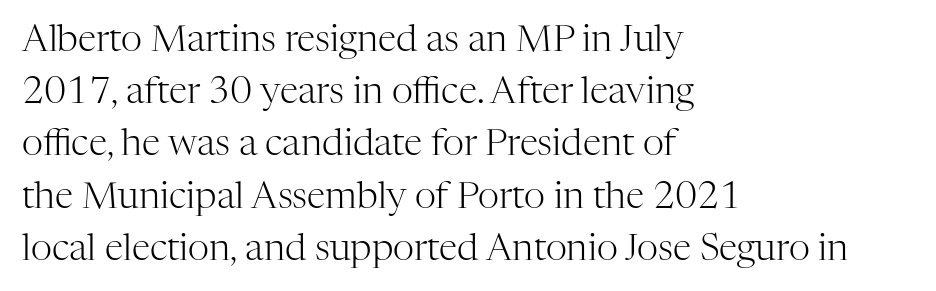
Q: Is the text bold? A: No.
Q: Is the text italic (slanted)? A: No, it is upright.
Q: Is the typeface a serif or a sans-serif typeface? A: Serif.
Q: Is the text underlined? A: No.
Q: How is the paragraph aligned? A: Left-aligned.
Q: Is the spacing between letters normal or unusually wide? A: Normal.
Q: Is the spacing between lines tight, normal or loose? A: Normal.
Q: Width (condensed, normal, or wide)? A: Normal.
Q: Stroke contrast? A: High.
Q: x-height? A: Medium.
Q: Monospaced? A: No.
